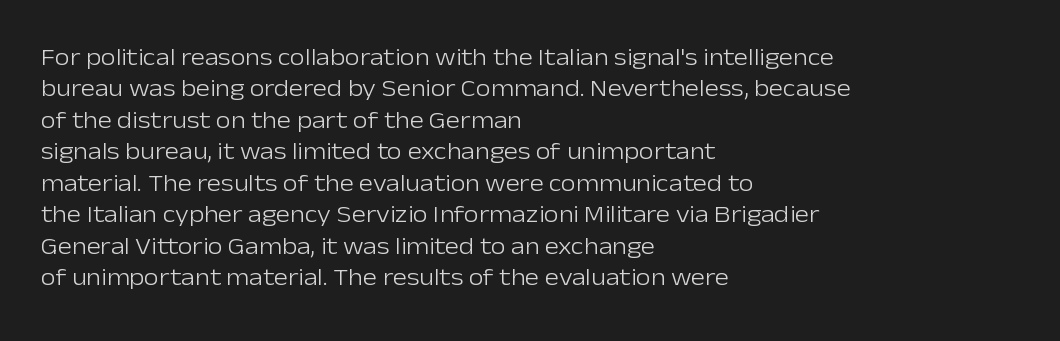
{"italic": "no", "bold": "no", "underline": "no", "align": "left", "line_spacing": "normal", "line_spacing_ratio": 1.31, "letter_spacing": "normal", "letter_spacing_em": 0.0, "glyph_px": 24}
